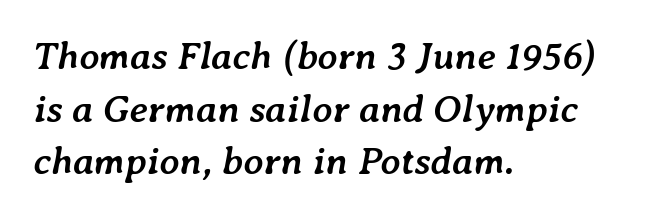
The zone under the glyphs is completely vacant. A typesetter would call this proportional, since set widths differ per character. Caption: standard tracking, unaltered. The text carries the slant typical of an italic or oblique font. The typesetter chose a ragged-right arrangement here. Strokes here are thick enough to call this a true bold.
